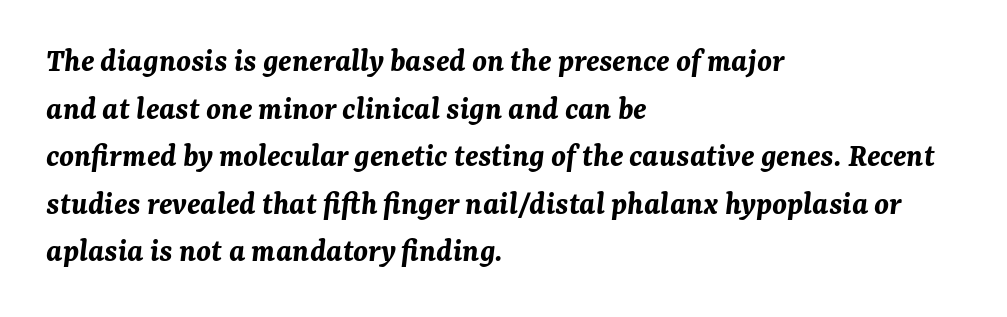
Honestly, the letter spacing is just normal — you wouldn't notice it. Type without underlining. Does the weight exceed regular? Yes, all the way to bold. Yep, that's italic — everything's leaning. Regular leading.
